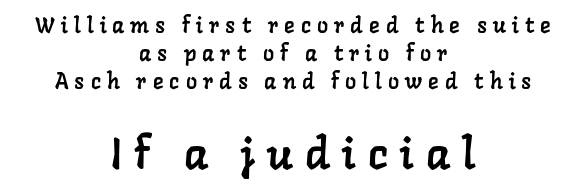
Top chunk: small. Bottom chunk: large. Short and long lines alike share a common midpoint. Note the varied advance widths — an 'i' is clearly narrower than an 'm'. Display-style spreading of the glyphs; the letterfit is very open. The lines sit at an ordinary, default distance from one another. Does the type have serifs? Yes, each stem ends in a small foot.
